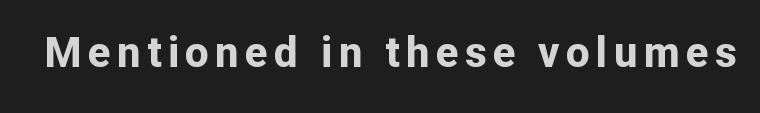
The image shows 42 px bold sans-serif type, upright; set not underlined; low stroke contrast and a medium x-height.
